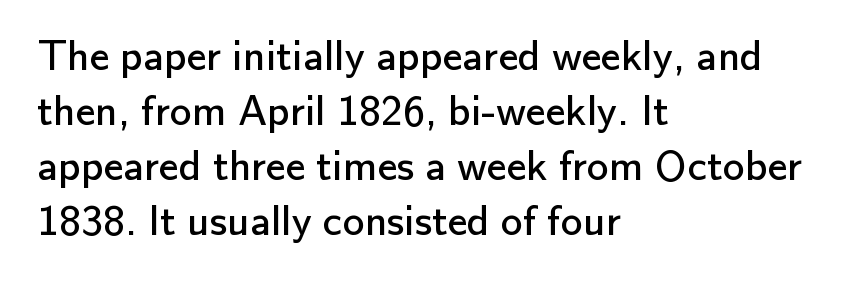
The image shows 44 px regular-weight sans-serif type, upright; set left-aligned, normal line spacing (1.25x), normal letter spacing, not underlined; low stroke contrast and a small x-height.
